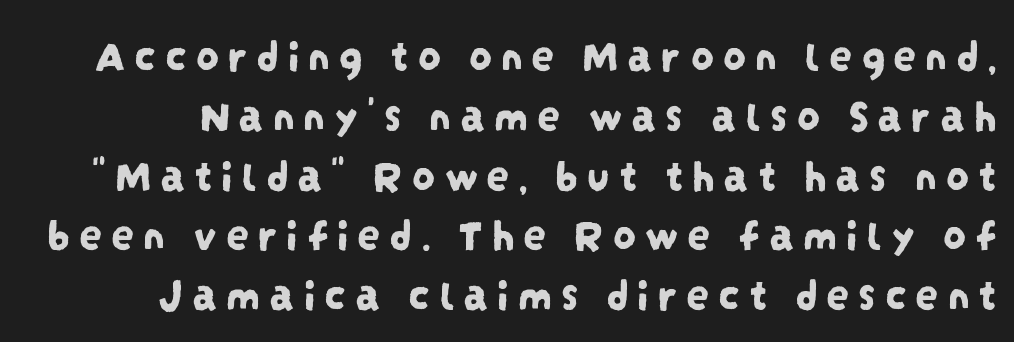
{"serif": "no", "width": "condensed", "stroke_contrast": "low", "x_height": "large", "monospaced": "no", "underline": "no", "line_spacing": "normal", "line_spacing_ratio": 1.3, "glyph_px": 46}
